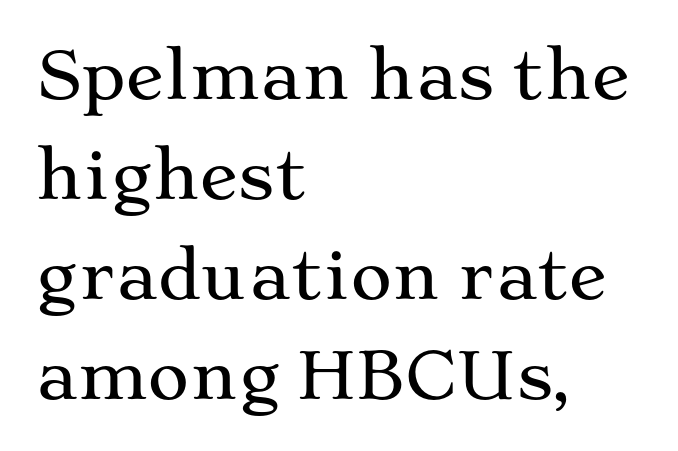
Which margin do the lines hug? The left one — the right edge is uneven. You can tell it's not italic because the verticals are truly vertical. The passage shown has conventional tracking throughout. The space beneath each line is pristine and unruled. This sample has the flowing, uneven cadence of proportional lettering. Look at the bottom of the vertical strokes: they flare into serifs here.
